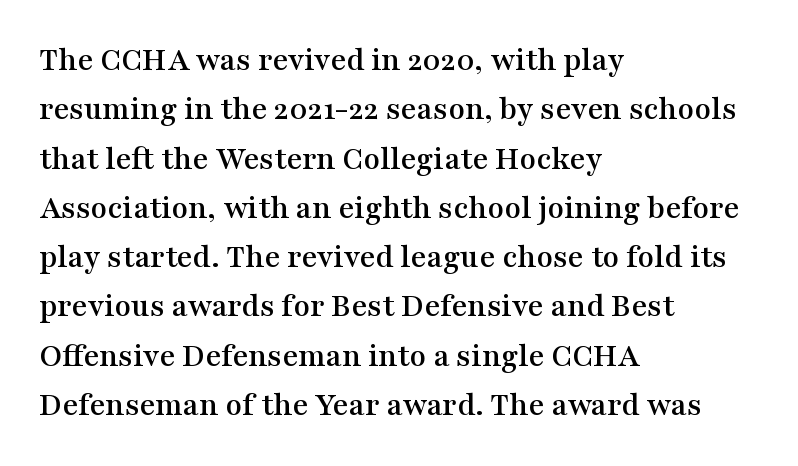
Q: Is the text italic (slanted)? A: No, it is upright.
Q: Is the typeface a serif or a sans-serif typeface? A: Serif.
Q: Is the text underlined? A: No.
Q: How is the paragraph aligned? A: Left-aligned.
Q: Is the spacing between letters normal or unusually wide? A: Normal.
Q: Is the spacing between lines tight, normal or loose? A: Normal.
Q: Width (condensed, normal, or wide)? A: Wide.
Q: Stroke contrast? A: Medium.
Q: x-height? A: Medium.
Q: Monospaced? A: No.
